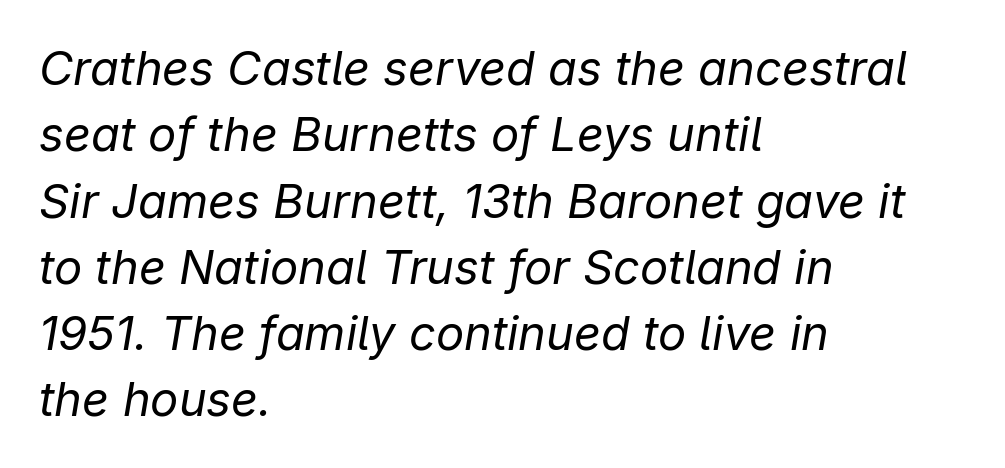
Q: Is the text bold? A: No.
Q: Is the text italic (slanted)? A: Yes, it leans right by about 9 degrees.
Q: Is the text underlined? A: No.
Q: How is the paragraph aligned? A: Left-aligned.
Q: Is the spacing between letters normal or unusually wide? A: Normal.
Q: Is the spacing between lines tight, normal or loose? A: Normal.
Q: Width (condensed, normal, or wide)? A: Normal.
Q: Stroke contrast? A: Low.
Q: x-height? A: Medium.
Q: Monospaced? A: No.
